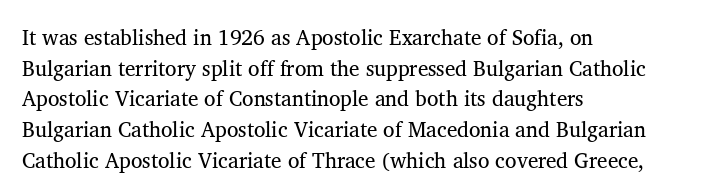
Q: Is the text bold? A: No.
Q: Is the text italic (slanted)? A: No, it is upright.
Q: Is the text underlined? A: No.
Q: How is the paragraph aligned? A: Left-aligned.
Q: Is the spacing between letters normal or unusually wide? A: Normal.
Q: Is the spacing between lines tight, normal or loose? A: Normal.
